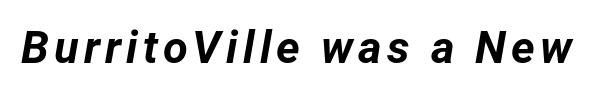
The image shows 45 px bold type, italic (leaning right); set not underlined; low stroke contrast and a medium x-height.
